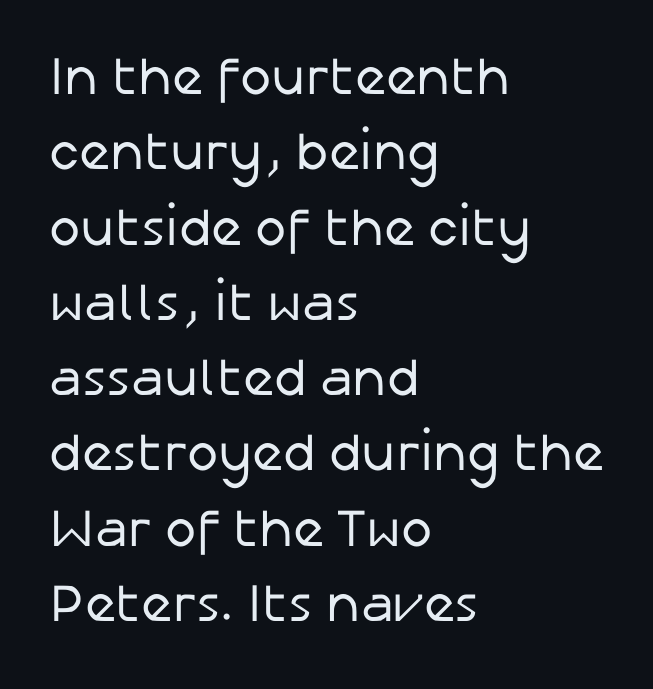
Q: Is the text bold? A: No.
Q: Is the text italic (slanted)? A: No, it is upright.
Q: Is the typeface a serif or a sans-serif typeface? A: Sans-serif.
Q: Is the text underlined? A: No.
Q: How is the paragraph aligned? A: Left-aligned.
Q: Is the spacing between letters normal or unusually wide? A: Normal.
Q: Is the spacing between lines tight, normal or loose? A: Normal.
Q: Width (condensed, normal, or wide)? A: Normal.
Q: Stroke contrast? A: Low.
Q: x-height? A: Medium.
Q: Monospaced? A: No.
